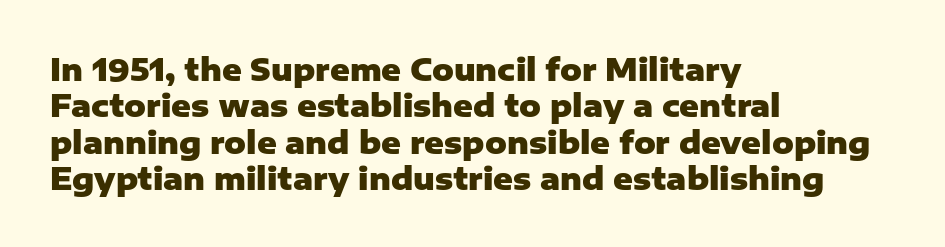
Q: Is the text bold? A: Yes.
Q: Is the text italic (slanted)? A: No, it is upright.
Q: Is the typeface a serif or a sans-serif typeface? A: Sans-serif.
Q: Is the text underlined? A: No.
Q: How is the paragraph aligned? A: Left-aligned.
Q: Is the spacing between letters normal or unusually wide? A: Normal.
Q: Width (condensed, normal, or wide)? A: Normal.
Q: Stroke contrast? A: Low.
Q: x-height? A: Medium.
Q: Monospaced? A: No.
